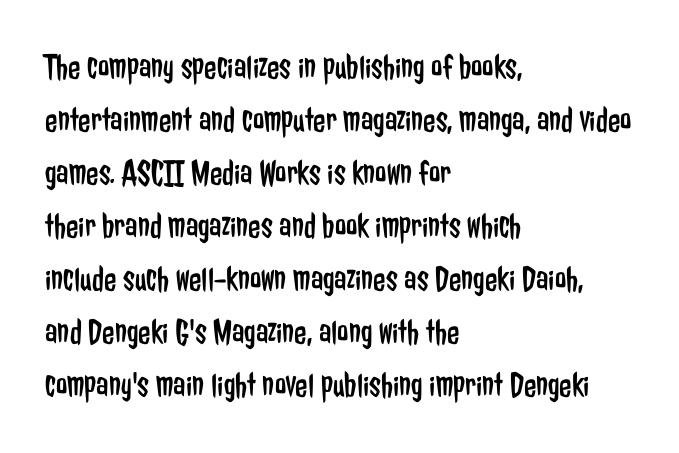
{"serif": "no", "italic": "no", "bold": "no", "weight": "regular", "width": "condensed", "stroke_contrast": "low", "x_height": "medium", "monospaced": "no", "underline": "no", "align": "left", "line_spacing": "normal", "line_spacing_ratio": 1.47, "letter_spacing": "normal", "letter_spacing_em": 0.0, "glyph_px": 36}
